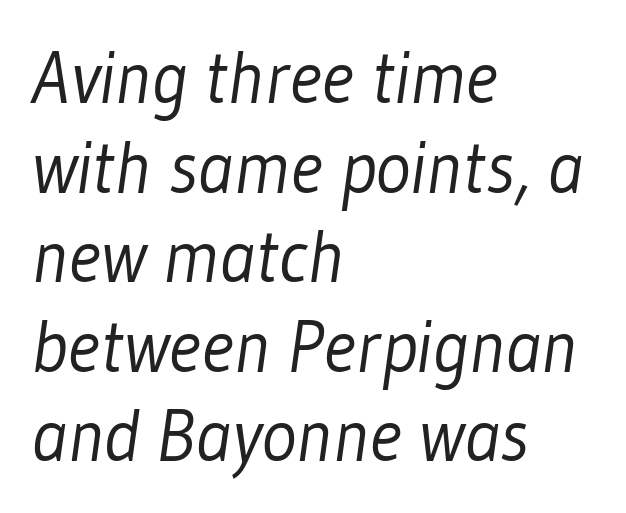
Q: Is the text bold? A: No.
Q: Is the typeface a serif or a sans-serif typeface? A: Sans-serif.
Q: Is the text underlined? A: No.
Q: How is the paragraph aligned? A: Left-aligned.
Q: Is the spacing between letters normal or unusually wide? A: Normal.
Q: Width (condensed, normal, or wide)? A: Condensed.
Q: Stroke contrast? A: Low.
Q: x-height? A: Medium.
Q: Monospaced? A: No.
